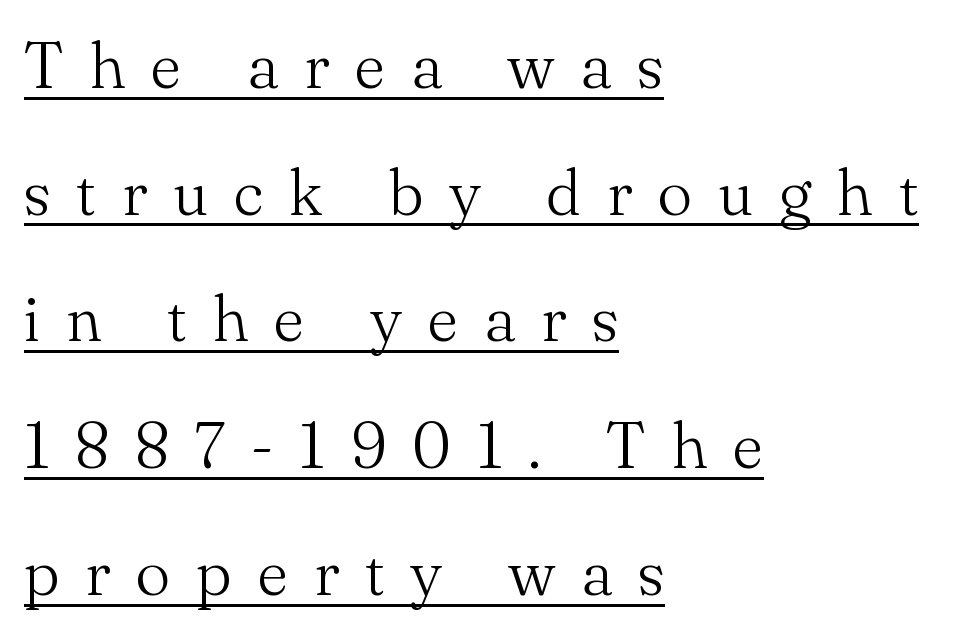
Q: Is the text bold? A: No.
Q: Is the text italic (slanted)? A: No, it is upright.
Q: Is the typeface a serif or a sans-serif typeface? A: Serif.
Q: Is the text underlined? A: Yes.
Q: How is the paragraph aligned? A: Left-aligned.
Q: Is the spacing between letters normal or unusually wide? A: Unusually wide.
Q: Is the spacing between lines tight, normal or loose? A: Loose.
Q: Width (condensed, normal, or wide)? A: Normal.
Q: Stroke contrast? A: Medium.
Q: x-height? A: Small.
Q: Monospaced? A: No.
